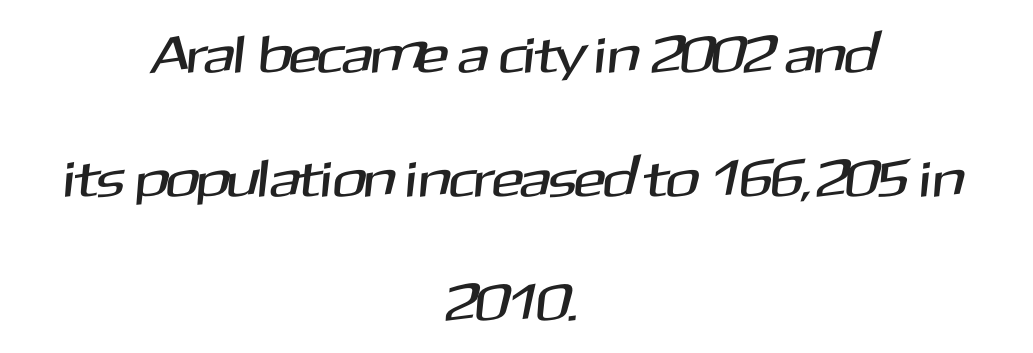
{"serif": "no", "width": "normal", "stroke_contrast": "medium", "x_height": "medium", "monospaced": "no", "underline": "no", "align": "center", "line_spacing": "loose", "line_spacing_ratio": 2.34, "letter_spacing": "normal", "letter_spacing_em": 0.0, "glyph_px": 53}
